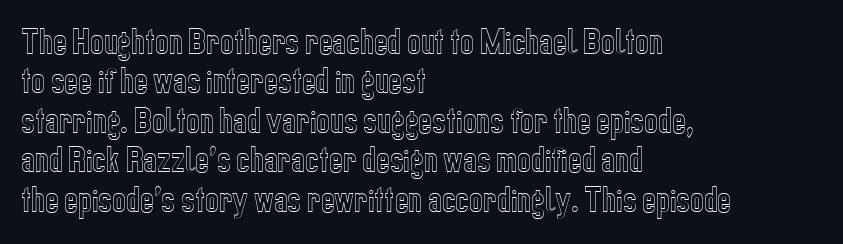
{"italic": "no", "width": "condensed", "x_height": "medium", "monospaced": "no", "underline": "no", "align": "left", "line_spacing": "normal", "line_spacing_ratio": 1.36, "letter_spacing": "normal", "letter_spacing_em": 0.0, "glyph_px": 29}
